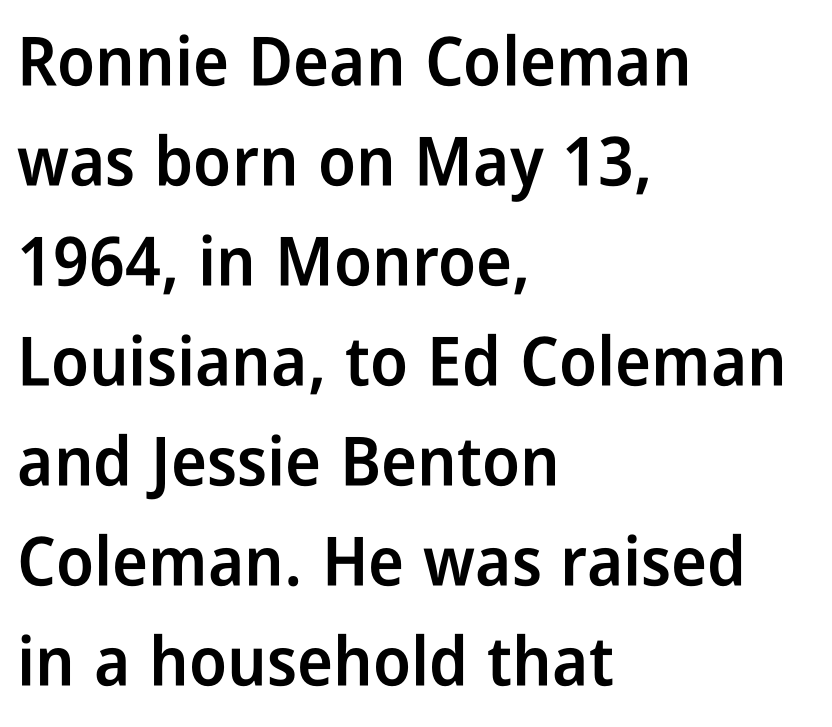
The image shows 68 px semibold, condensed sans-serif type, upright; set left-aligned, normal line spacing (1.47x), normal letter spacing, not underlined; low stroke contrast and a medium x-height.
